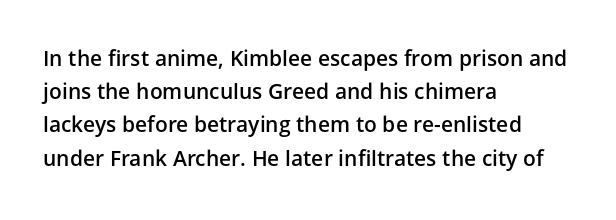
{"italic": "no", "bold": "semi", "underline": "no", "align": "left", "line_spacing": "normal", "line_spacing_ratio": 1.58, "letter_spacing": "normal", "letter_spacing_em": 0.0, "glyph_px": 21}
